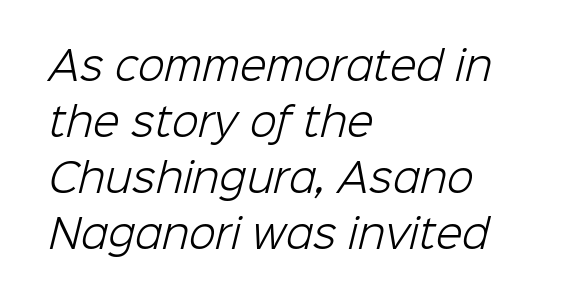
Q: Is the text bold? A: No.
Q: Is the typeface a serif or a sans-serif typeface? A: Sans-serif.
Q: Is the text underlined? A: No.
Q: How is the paragraph aligned? A: Left-aligned.
Q: Is the spacing between letters normal or unusually wide? A: Normal.
Q: Is the spacing between lines tight, normal or loose? A: Normal.
Q: Width (condensed, normal, or wide)? A: Normal.
Q: Stroke contrast? A: Low.
Q: x-height? A: Medium.
Q: Monospaced? A: No.
